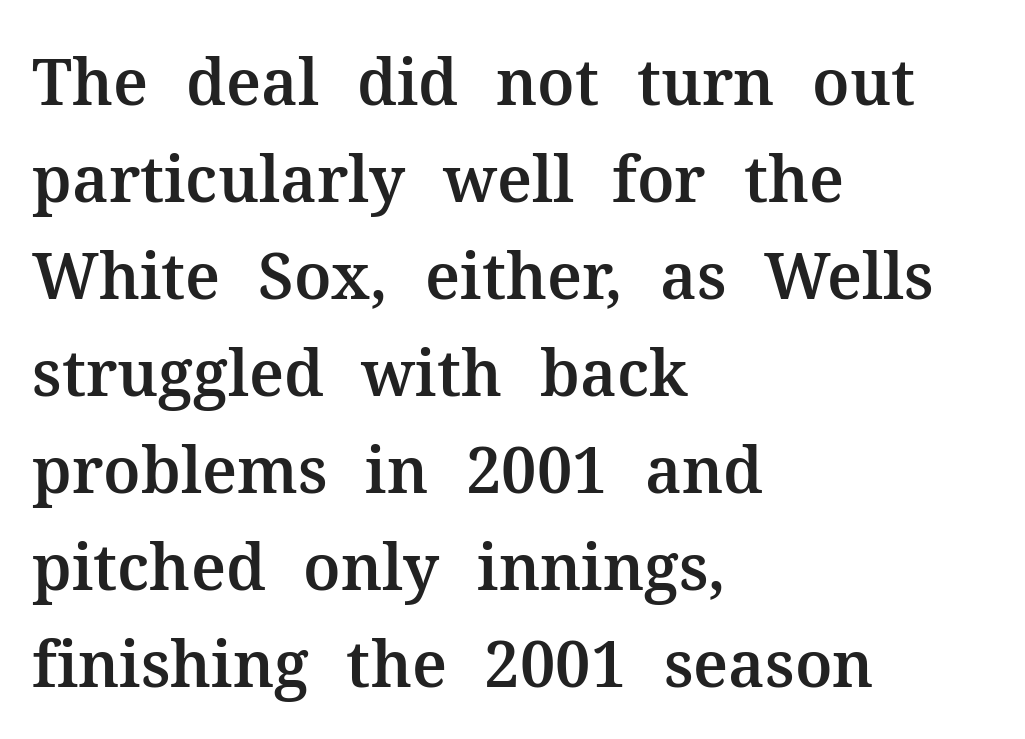
{"serif": "yes", "italic": "no", "width": "normal", "stroke_contrast": "medium", "x_height": "medium", "monospaced": "no", "underline": "no", "align": "left", "line_spacing": "normal", "line_spacing_ratio": 1.54, "letter_spacing": "normal", "letter_spacing_em": 0.0, "glyph_px": 63}
